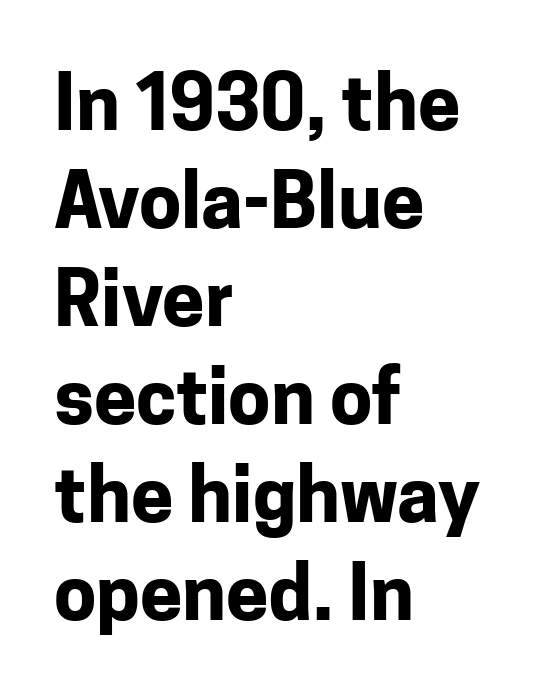
Q: Is the text bold? A: Yes.
Q: Is the text italic (slanted)? A: No, it is upright.
Q: Is the typeface a serif or a sans-serif typeface? A: Sans-serif.
Q: Is the text underlined? A: No.
Q: How is the paragraph aligned? A: Left-aligned.
Q: Is the spacing between letters normal or unusually wide? A: Normal.
Q: Is the spacing between lines tight, normal or loose? A: Normal.
Q: Width (condensed, normal, or wide)? A: Normal.
Q: Stroke contrast? A: Low.
Q: x-height? A: Medium.
Q: Monospaced? A: No.
